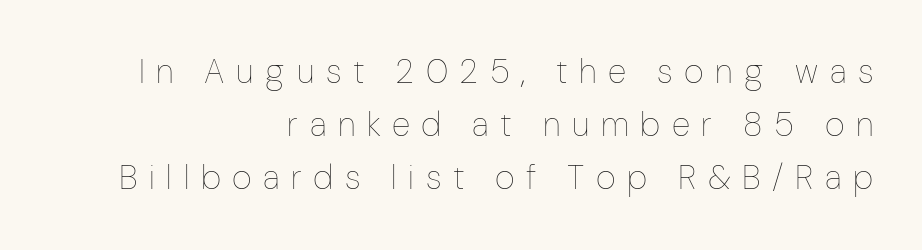
Students, observe: this is what conventionally led text looks like. The face used here is rendered with a markedly widened letterfit. No italicization has been applied; the sample stays upright. Horizontal alignment here is rightward, an uncommon choice for prose. A quiet, ordinary-to-light weight characterises the typeface. The face used here is proportionally spaced, like ordinary book or web type.
